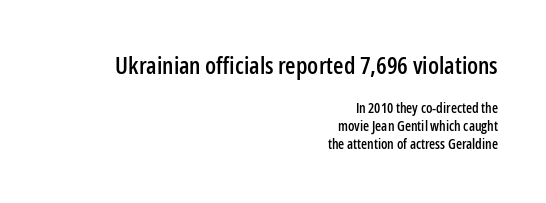
Layout note: lines flush right. Between one letter and the next there's only the usual sliver of space. Whoever set this chose a conventional vertical rhythm. In this sample the first text group is rendered at the bigger scale. Notice how the stems are strictly vertical — no italics here.
